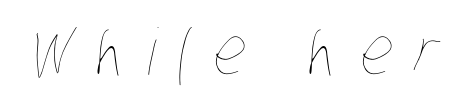
The words here are not underlined. Think standard paragraph weight, or any step lighter than that. How are the letters spaced? Widely, with obvious added tracking. Varying glyph widths throughout — classic text-font behaviour.
